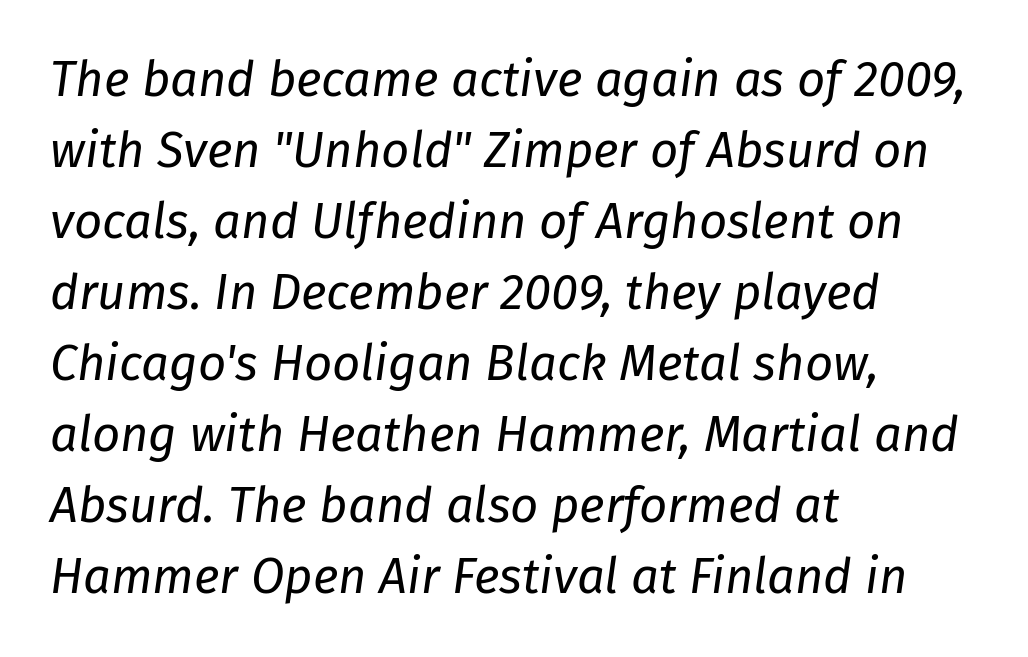
The image shows 49 px regular-weight type, italic (leaning right); set left-aligned, normal line spacing (1.45x), normal letter spacing, not underlined; low stroke contrast and a medium x-height.
